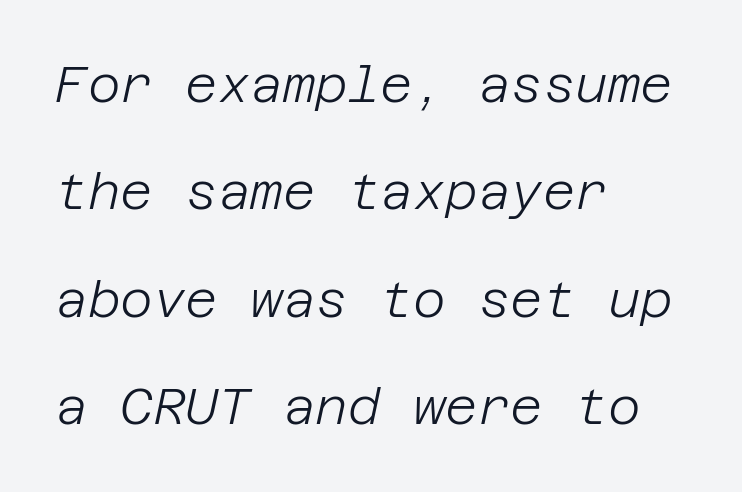
The image shows 50 px light type, italic (leaning right); set left-aligned, loose line spacing (2.15x), normal letter spacing, not underlined; low stroke contrast and a large x-height.
